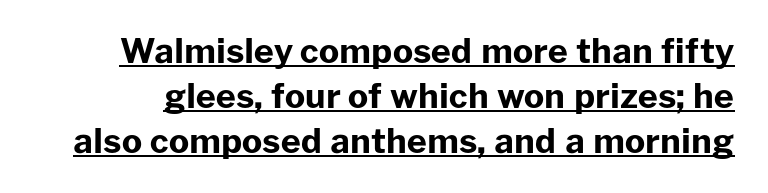
The image shows 34 px bold sans-serif type, upright; set normal line spacing (1.32x), normal letter spacing, underlined; low stroke contrast and a medium x-height.
